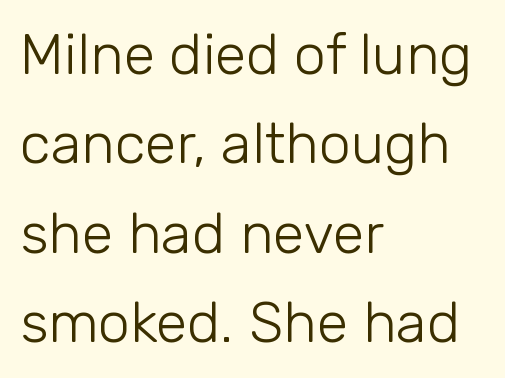
In terms of leading, this rendering sits right in the middle. Posture: straight, roman, zero tilt. Notice how the passage keeps a crisp vertical edge on the left only. The strokes carry an ordinary text weight at most.
